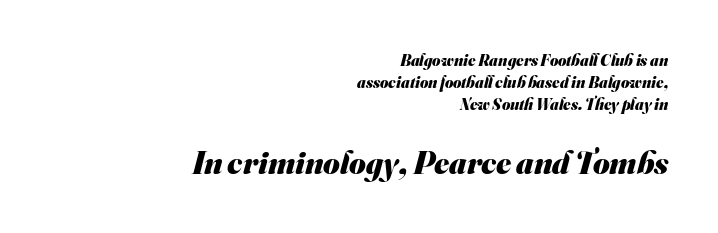
{"serif": "no", "bold": "yes", "weight": "heavy", "width": "normal", "stroke_contrast": "medium", "x_height": "small", "monospaced": "no", "underline": "no", "align": "right", "line_spacing": "normal", "line_spacing_ratio": 1.38, "letter_spacing": "normal", "letter_spacing_em": 0.0, "larger_block": "second", "size_ratio": 2.0, "glyph_px": 32}
